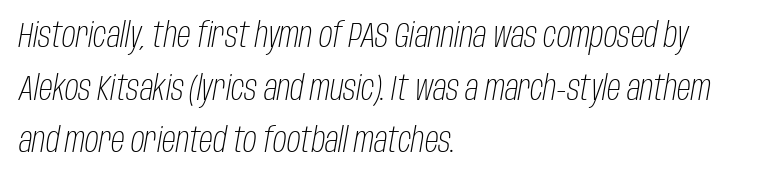
Characters are canted at an angle relative to the baseline's perpendicular. This rendering uses left alignment, leaving the right contour irregular. Letter spacing: default. No letter is thick-stroked: the sample isn't bold. Each letter keeps its own natural width here, so spacing adapts to shape.
